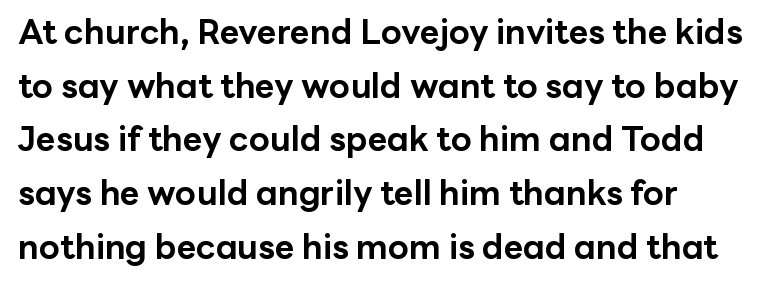
{"serif": "no", "italic": "no", "bold": "yes", "weight": "bold", "width": "normal", "stroke_contrast": "low", "x_height": "medium", "monospaced": "no", "underline": "no", "align": "left", "line_spacing": "normal", "line_spacing_ratio": 1.58, "letter_spacing": "normal", "letter_spacing_em": 0.0, "glyph_px": 34}
